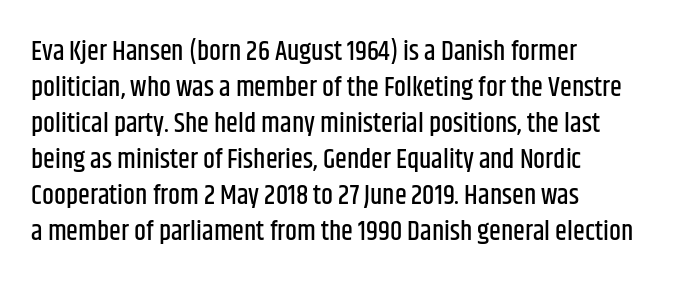
{"italic": "no", "underline": "no", "align": "left", "line_spacing": "normal", "line_spacing_ratio": 1.33, "letter_spacing": "normal", "letter_spacing_em": 0.0, "glyph_px": 27}
